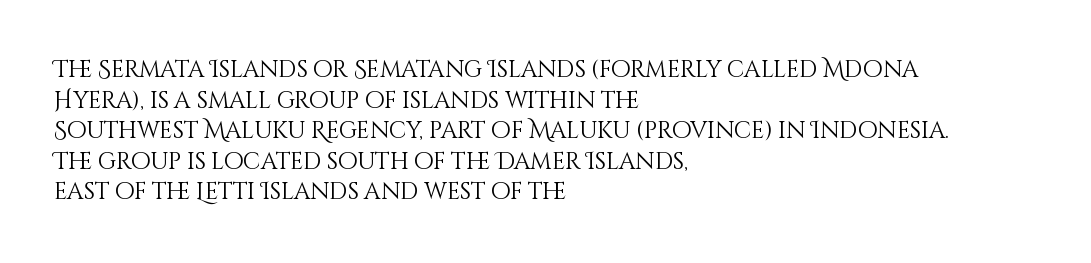
Q: Is the text bold? A: No.
Q: Is the text italic (slanted)? A: No, it is upright.
Q: Is the text underlined? A: No.
Q: How is the paragraph aligned? A: Left-aligned.
Q: Is the spacing between letters normal or unusually wide? A: Normal.
Q: Is the spacing between lines tight, normal or loose? A: Normal.
